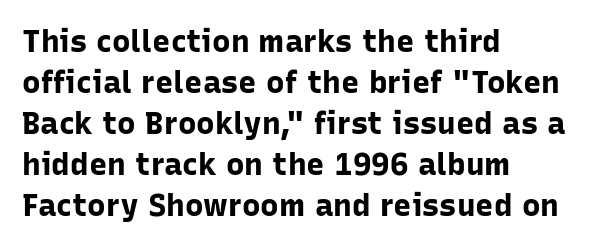
The image shows 31 px bold sans-serif type, upright; set left-aligned, normal line spacing (1.32x), normal letter spacing, not underlined; low stroke contrast and a medium x-height.
